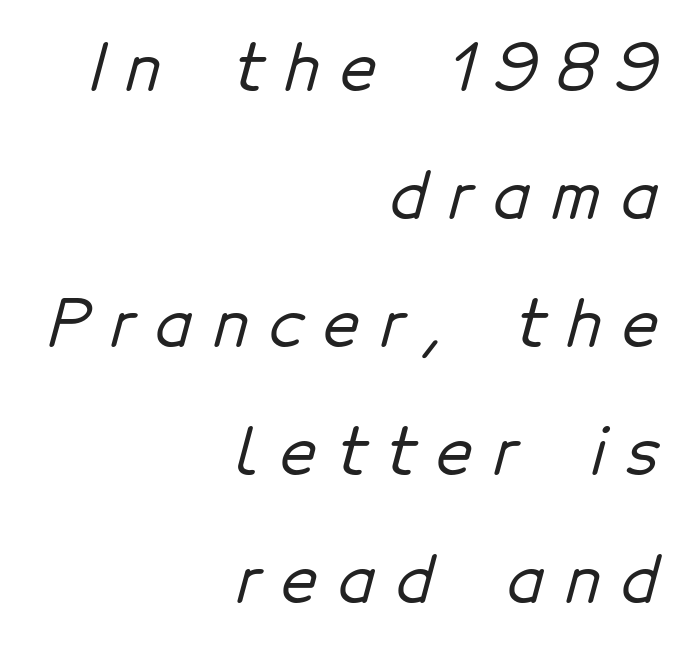
The leading is generous, giving the passage an open texture. The rendering shows plain stroke endings on the letterforms — a sans-serif design. The baseline area is clear. Character widths vary here, with narrow letters taking less room than wide ones. One-word summary of the alignment: right.
